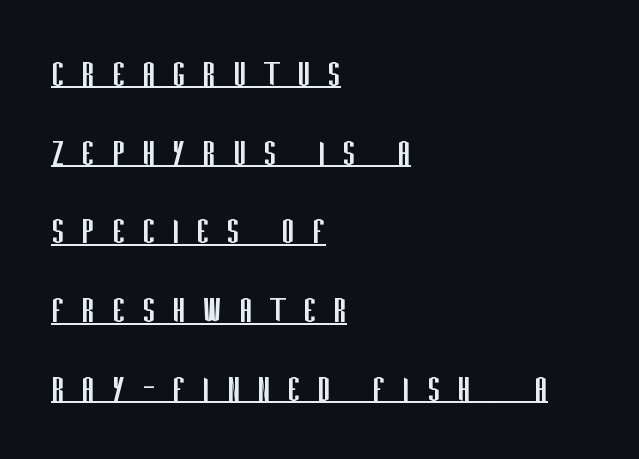
Q: Is the text bold? A: No.
Q: Is the text italic (slanted)? A: No, it is upright.
Q: Is the typeface a serif or a sans-serif typeface? A: Sans-serif.
Q: Is the text underlined? A: Yes.
Q: How is the paragraph aligned? A: Left-aligned.
Q: Is the spacing between letters normal or unusually wide? A: Unusually wide.
Q: Is the spacing between lines tight, normal or loose? A: Loose.
Q: Width (condensed, normal, or wide)? A: Condensed.
Q: Stroke contrast? A: Low.
Q: x-height? A: Large.
Q: Monospaced? A: No.
